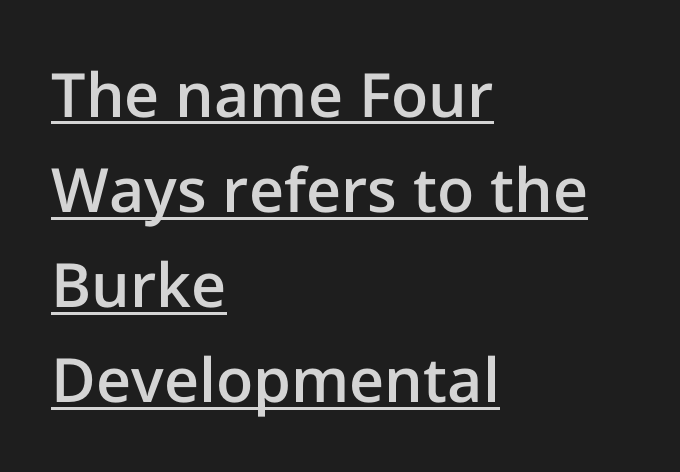
A sans-serif font was chosen for this passage. Posture: upright roman. A fair bit of extra ink — the face is semibold, not bold. Decoration check: the copy is underlined. Horizontal bands of white between lines are of average thickness. Character widths vary here, with narrow letters taking less room than wide ones.
